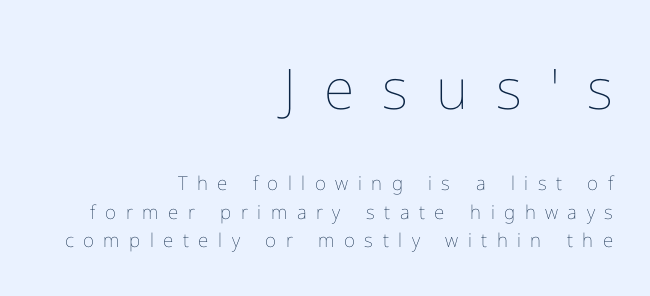
The image shows 56 px thin type, upright; set right-aligned, normal line spacing (1.49x), unusually wide letter spacing (+0.5 em), not underlined; the first (top) block is 2.95x larger; low stroke contrast and a medium x-height.
